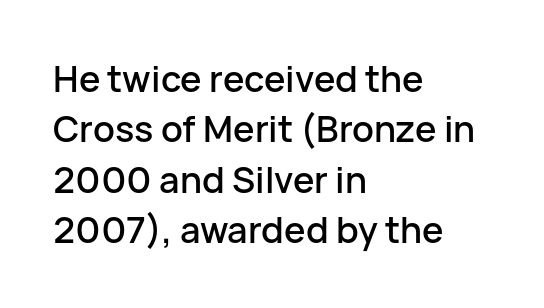
The image shows 36 px sans-serif type, upright; set left-aligned, normal line spacing (1.4x), normal letter spacing, not underlined; low stroke contrast and a medium x-height.
